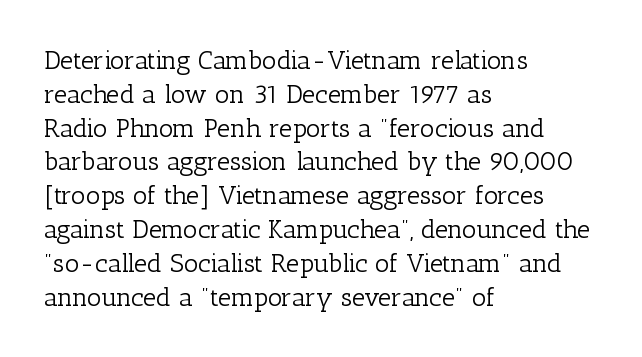
The image shows 26 px text type, upright; set left-aligned, normal line spacing (1.3x), normal letter spacing, not underlined.
